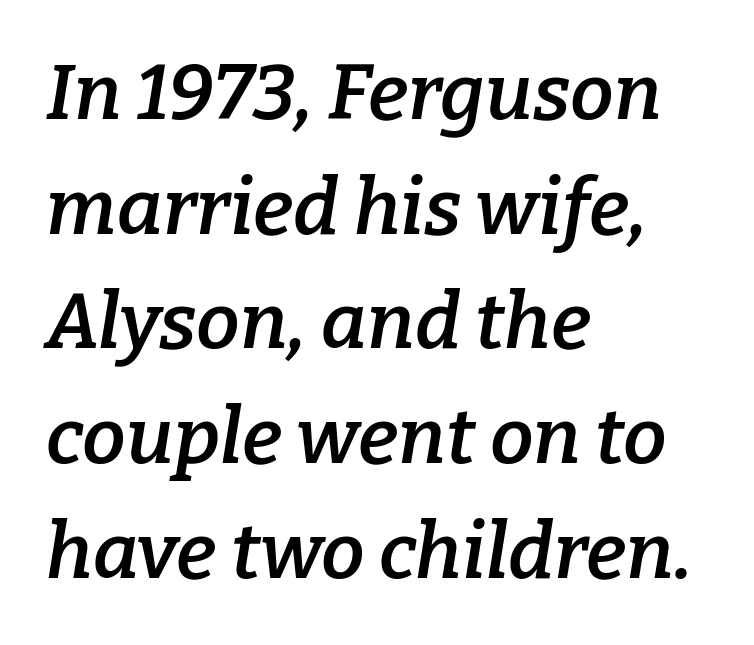
The image shows 78 px semibold serif type, italic (leaning right); set left-aligned, normal line spacing (1.47x), normal letter spacing, not underlined; low stroke contrast and a medium x-height.
